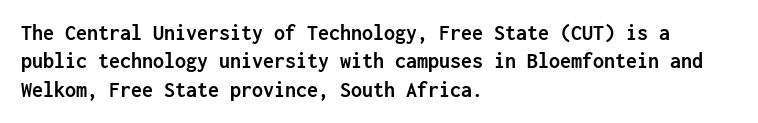
This is the regular roman posture of the typeface. The lines in this sample share a left origin and differ only in where they stop. Standard letterfit; no display-style spreading of the glyphs. Heavy-handed strokes throughout: this text is bold. The space directly below the letters is spotless.
